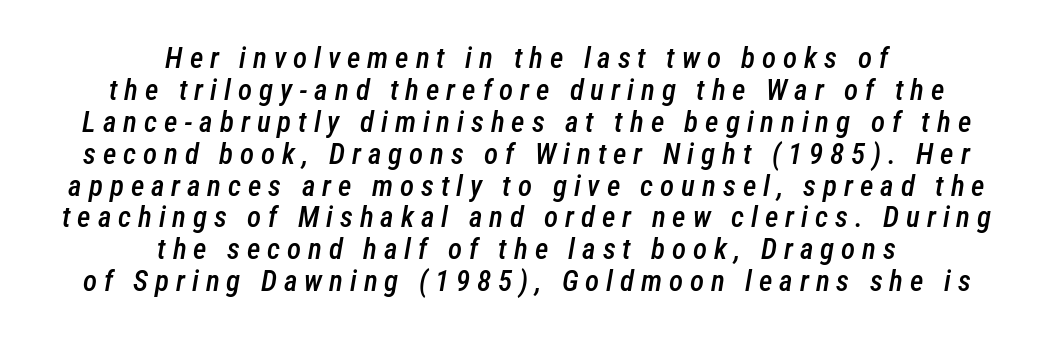
The image shows 29 px semibold, condensed type, italic (leaning right); set centered, tight line spacing (1.1x), unusually wide letter spacing (+0.24 em), not underlined; low stroke contrast and a medium x-height.
